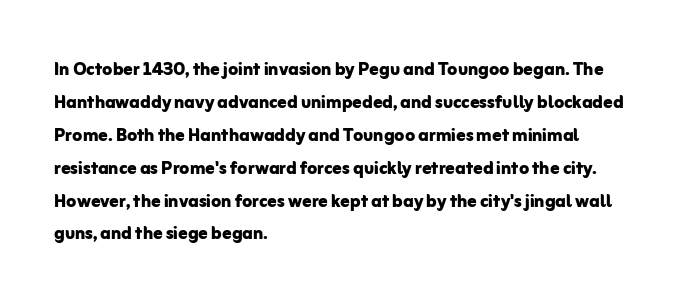
The gaps between neighbouring characters are ordinary and unremarkable. A dark, heavy texture on the line: the type is bold. Leftover space on each line is placed entirely after the last word. Reading down the column, the eye jumps a familiar distance to each next line. This is the regular roman posture of the typeface.
